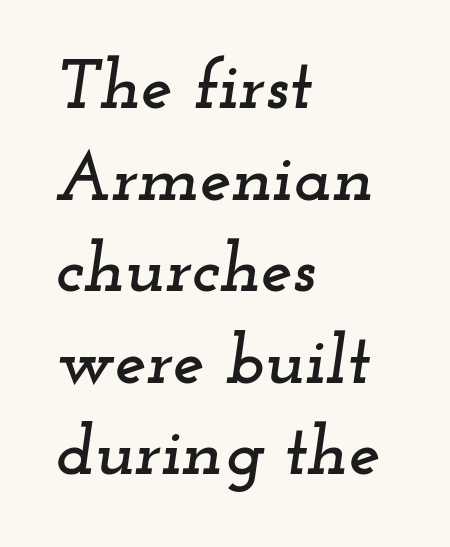
{"serif": "yes", "italic": "yes", "lean": "right", "slant_degrees": 12, "width": "wide", "stroke_contrast": "low", "x_height": "small", "monospaced": "no", "underline": "no", "align": "left", "line_spacing": "normal", "line_spacing_ratio": 1.29, "letter_spacing": "normal", "letter_spacing_em": 0.0, "glyph_px": 71}
